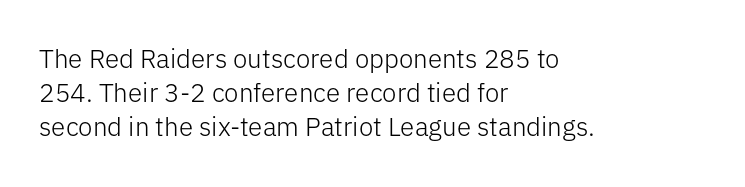
The image shows 26 px text type, upright; set left-aligned, normal line spacing (1.31x), normal letter spacing, not underlined.
